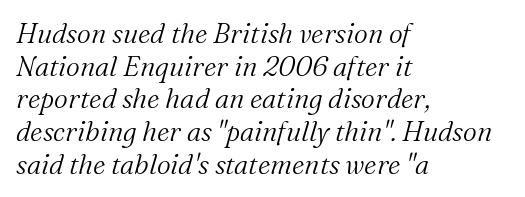
{"italic": "yes", "lean": "right", "slant_degrees": 16, "bold": "no", "underline": "no", "align": "left", "line_spacing_ratio": 1.21, "letter_spacing": "normal", "letter_spacing_em": 0.0, "glyph_px": 27}
